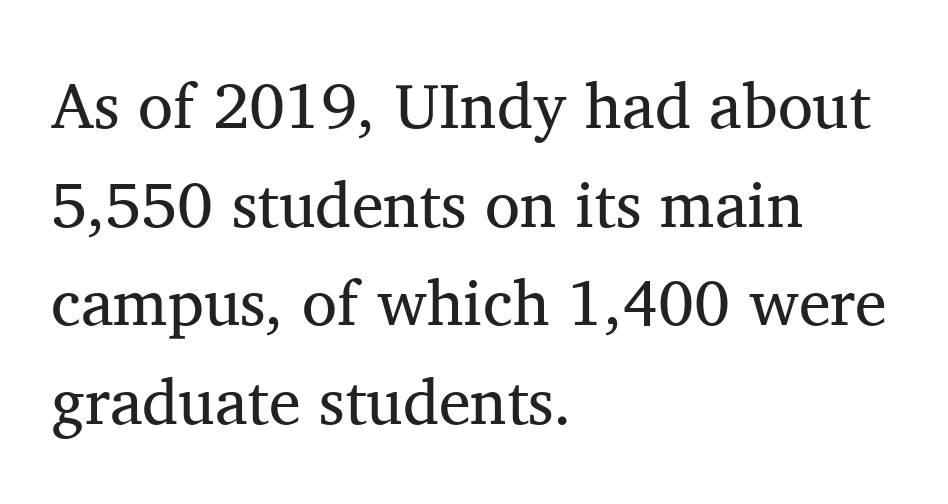
The image shows 64 px regular-weight serif type, upright; set left-aligned, normal line spacing (1.54x), normal letter spacing, not underlined; medium stroke contrast and a medium x-height.
